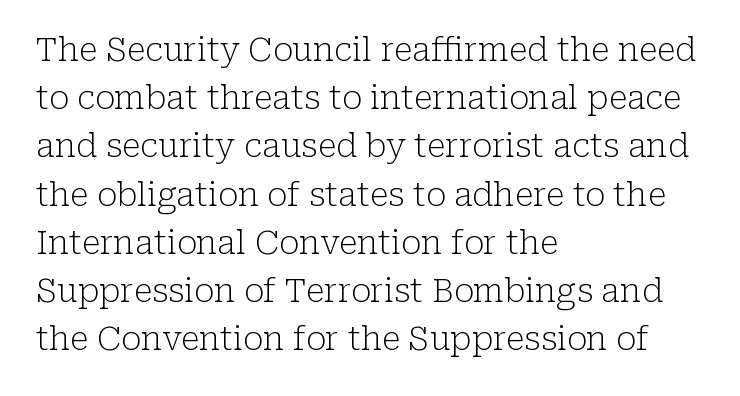
The image shows 33 px light serif type, upright; set left-aligned, normal line spacing (1.46x), normal letter spacing, not underlined; low stroke contrast and a medium x-height.
